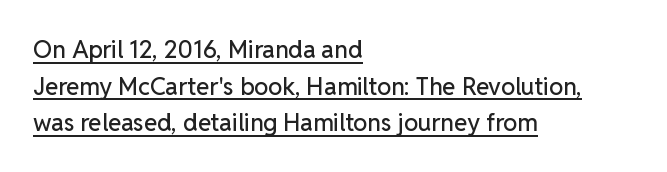
The horizontal fit of the characters is conventional and even. Underline: present. Regular leading. These lines were composed using upright roman letters.
